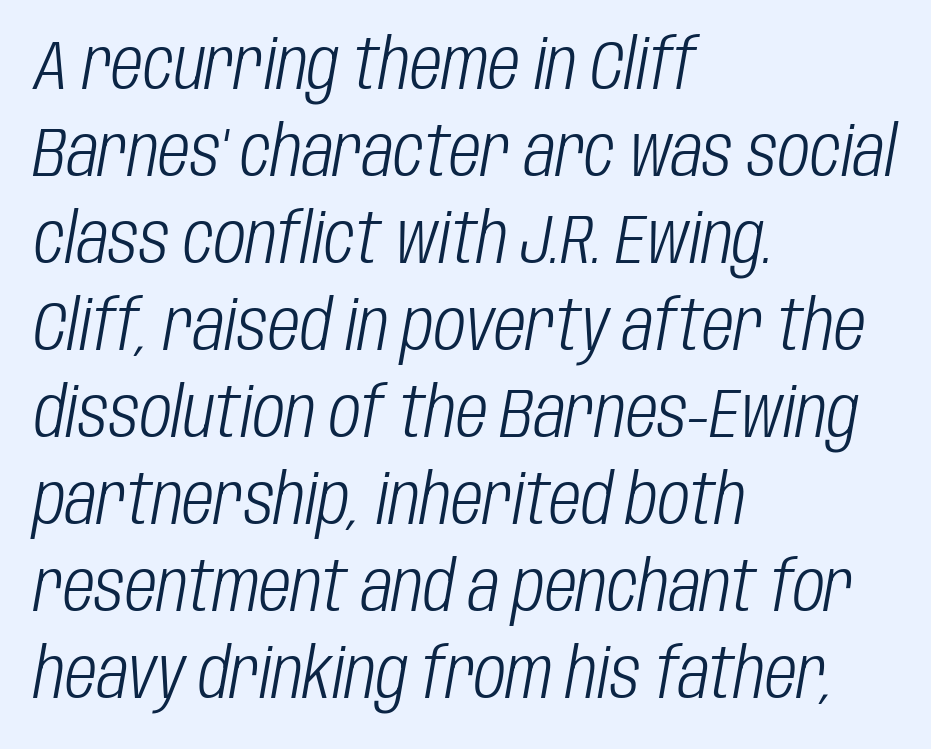
The image shows 69 px light, condensed type, italic (leaning right); set left-aligned, normal line spacing (1.26x), normal letter spacing, not underlined; low stroke contrast and a large x-height.
